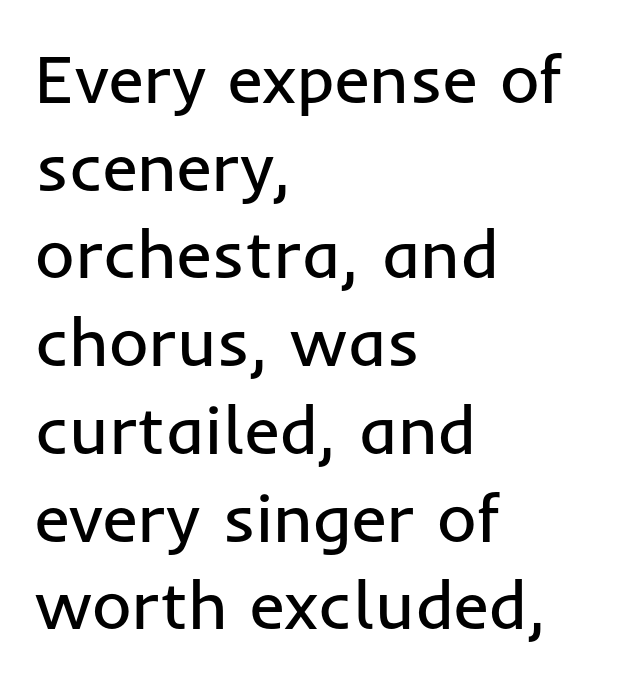
Q: Is the text bold? A: No.
Q: Is the text italic (slanted)? A: No, it is upright.
Q: Is the typeface a serif or a sans-serif typeface? A: Sans-serif.
Q: Is the text underlined? A: No.
Q: How is the paragraph aligned? A: Left-aligned.
Q: Is the spacing between letters normal or unusually wide? A: Normal.
Q: Is the spacing between lines tight, normal or loose? A: Normal.
Q: Width (condensed, normal, or wide)? A: Normal.
Q: Stroke contrast? A: Low.
Q: x-height? A: Medium.
Q: Monospaced? A: No.
